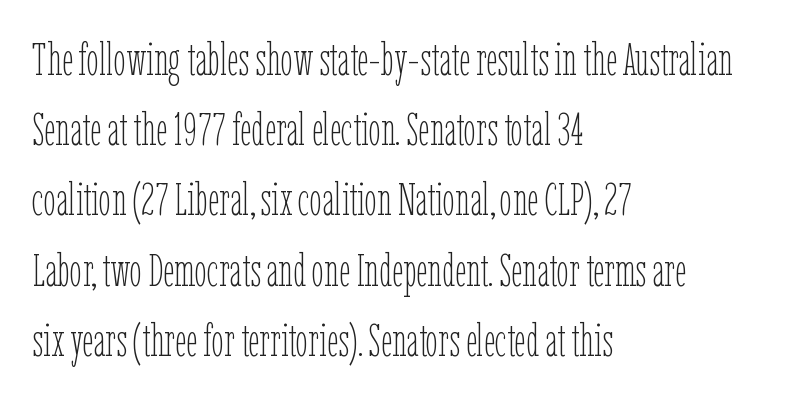
Q: Is the text bold? A: No.
Q: Is the text italic (slanted)? A: No, it is upright.
Q: Is the text underlined? A: No.
Q: How is the paragraph aligned? A: Left-aligned.
Q: Is the spacing between letters normal or unusually wide? A: Normal.
Q: Is the spacing between lines tight, normal or loose? A: Normal.
Q: Width (condensed, normal, or wide)? A: Condensed.
Q: Stroke contrast? A: Low.
Q: x-height? A: Medium.
Q: Monospaced? A: No.
